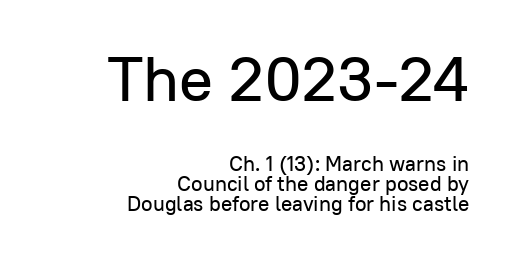
{"serif": "no", "italic": "no", "width": "normal", "stroke_contrast": "low", "x_height": "medium", "monospaced": "no", "underline": "no", "align": "right", "line_spacing": "tight", "line_spacing_ratio": 0.97, "letter_spacing": "normal", "letter_spacing_em": 0.0, "larger_block": "first", "size_ratio": 3.0, "glyph_px": 63}
